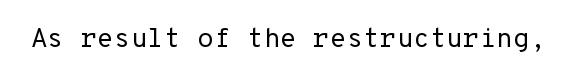
Q: Is the text bold? A: No.
Q: Is the text italic (slanted)? A: No, it is upright.
Q: Is the text underlined? A: No.
Q: Is the spacing between letters normal or unusually wide? A: Normal.
